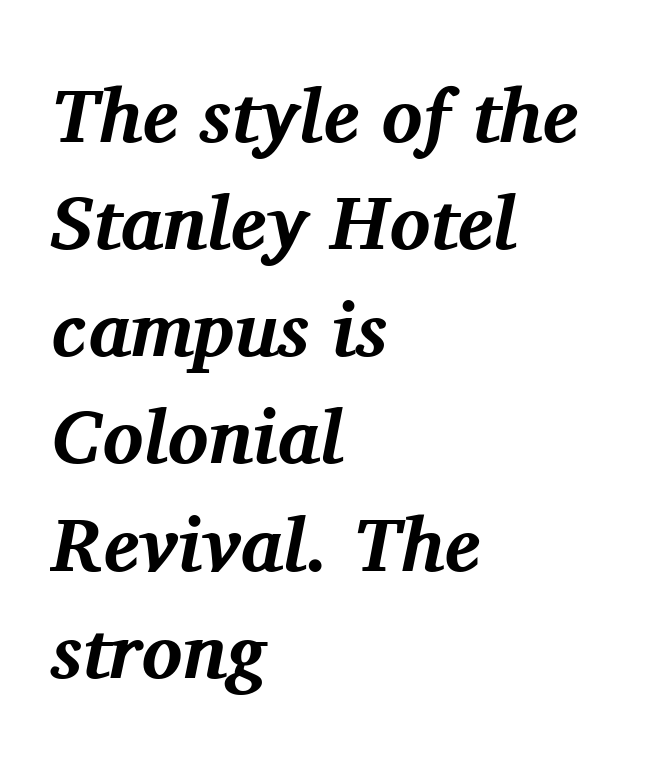
Q: Is the text bold? A: Yes.
Q: Is the text italic (slanted)? A: Yes, it leans right by about 11 degrees.
Q: Is the typeface a serif or a sans-serif typeface? A: Serif.
Q: Is the text underlined? A: No.
Q: How is the paragraph aligned? A: Left-aligned.
Q: Is the spacing between letters normal or unusually wide? A: Normal.
Q: Is the spacing between lines tight, normal or loose? A: Normal.
Q: Width (condensed, normal, or wide)? A: Normal.
Q: Stroke contrast? A: Medium.
Q: x-height? A: Medium.
Q: Monospaced? A: No.
